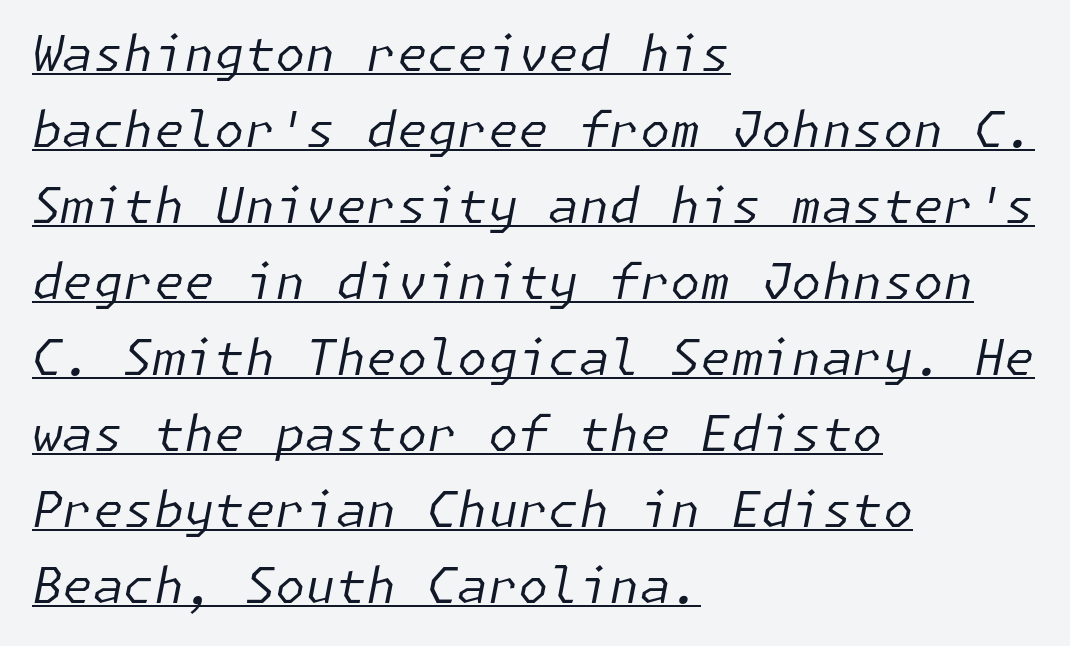
Q: Is the text bold? A: No.
Q: Is the text italic (slanted)? A: Yes, it leans right by about 11 degrees.
Q: Is the text underlined? A: Yes.
Q: How is the paragraph aligned? A: Left-aligned.
Q: Is the spacing between letters normal or unusually wide? A: Normal.
Q: Is the spacing between lines tight, normal or loose? A: Normal.
Q: Width (condensed, normal, or wide)? A: Normal.
Q: Stroke contrast? A: Low.
Q: x-height? A: Medium.
